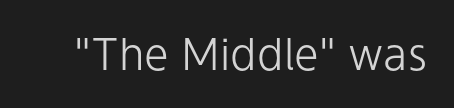
{"serif": "no", "italic": "no", "bold": "no", "weight": "light", "width": "normal", "stroke_contrast": "low", "x_height": "medium", "monospaced": "no", "underline": "no", "letter_spacing": "normal", "letter_spacing_em": 0.0, "glyph_px": 44}
